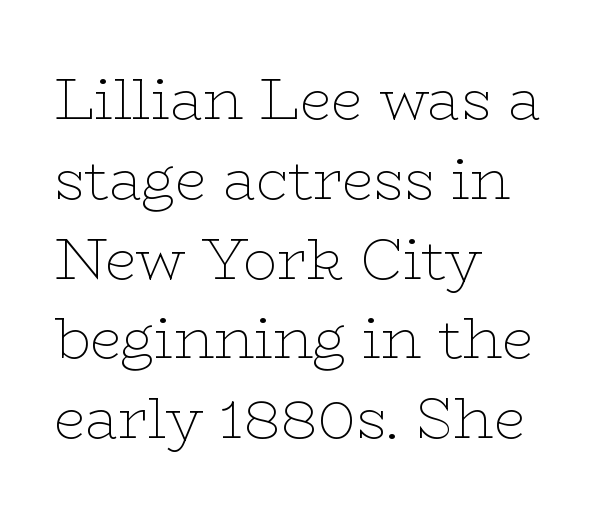
Q: Is the text bold? A: No.
Q: Is the text italic (slanted)? A: No, it is upright.
Q: Is the typeface a serif or a sans-serif typeface? A: Serif.
Q: Is the text underlined? A: No.
Q: How is the paragraph aligned? A: Left-aligned.
Q: Is the spacing between letters normal or unusually wide? A: Normal.
Q: Is the spacing between lines tight, normal or loose? A: Normal.
Q: Width (condensed, normal, or wide)? A: Wide.
Q: Stroke contrast? A: Low.
Q: x-height? A: Medium.
Q: Monospaced? A: No.
